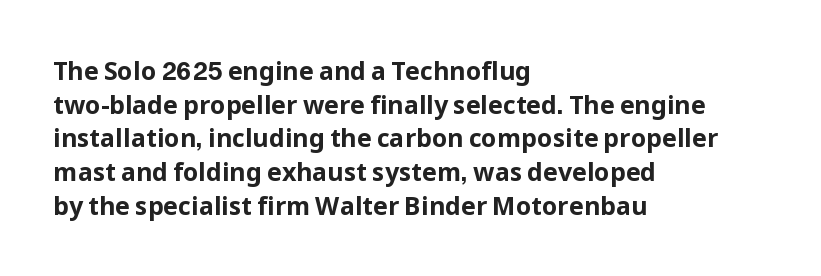
Q: Is the text bold? A: Yes.
Q: Is the text italic (slanted)? A: No, it is upright.
Q: Is the text underlined? A: No.
Q: How is the paragraph aligned? A: Left-aligned.
Q: Is the spacing between letters normal or unusually wide? A: Normal.
Q: Is the spacing between lines tight, normal or loose? A: Normal.
